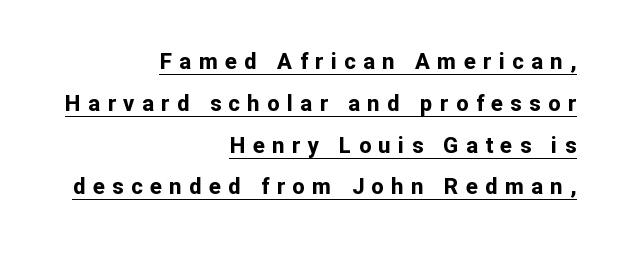
The image shows 22 px bold type, upright; set right-aligned, loose line spacing (1.9x), unusually wide letter spacing (+0.34 em), underlined.
